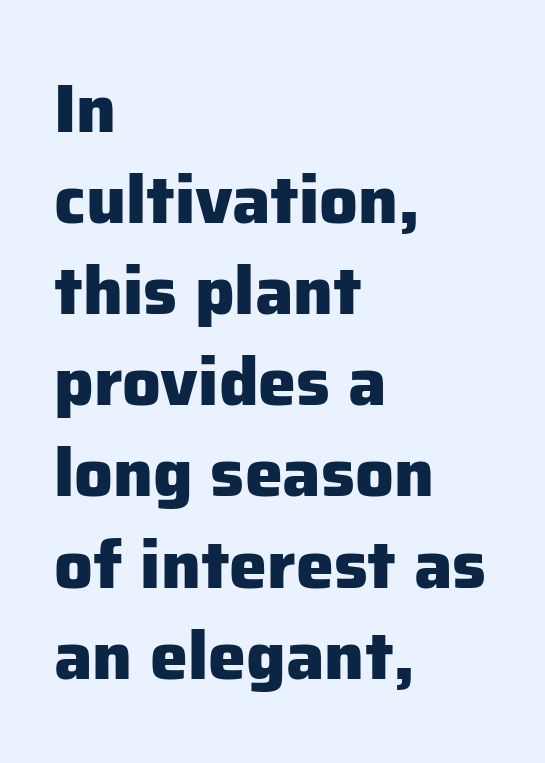
Q: Is the text bold? A: Yes.
Q: Is the text italic (slanted)? A: No, it is upright.
Q: Is the typeface a serif or a sans-serif typeface? A: Sans-serif.
Q: Is the text underlined? A: No.
Q: How is the paragraph aligned? A: Left-aligned.
Q: Is the spacing between letters normal or unusually wide? A: Normal.
Q: Is the spacing between lines tight, normal or loose? A: Normal.
Q: Width (condensed, normal, or wide)? A: Normal.
Q: Stroke contrast? A: Low.
Q: x-height? A: Medium.
Q: Monospaced? A: No.
